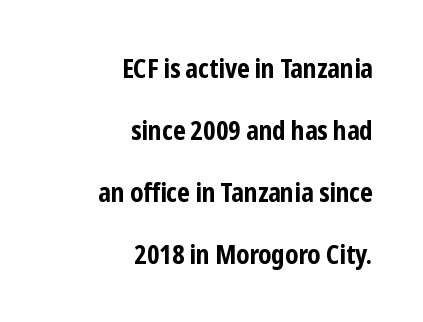
Rows of type keep a wide berth in the vertical direction. This sample uses plain, unmodified letter spacing. The characters look thick and weighty, a clear bold. The lettering stays uniformly vertical, giving the passage a roman look.
